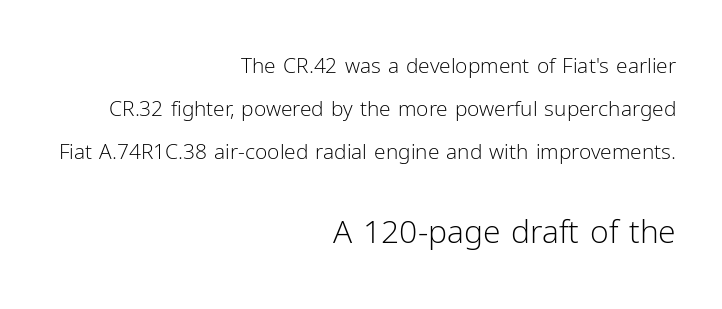
Q: Is the text bold? A: No.
Q: Is the text italic (slanted)? A: No, it is upright.
Q: Is the typeface a serif or a sans-serif typeface? A: Sans-serif.
Q: Is the text underlined? A: No.
Q: How is the paragraph aligned? A: Right-aligned.
Q: Is the spacing between letters normal or unusually wide? A: Normal.
Q: Is the spacing between lines tight, normal or loose? A: Loose.
Q: Which block of text is set in a larger size, the first (top) or the second (bottom)? A: The second (bottom) one.
Q: Width (condensed, normal, or wide)? A: Normal.
Q: Stroke contrast? A: Low.
Q: x-height? A: Medium.
Q: Monospaced? A: No.
